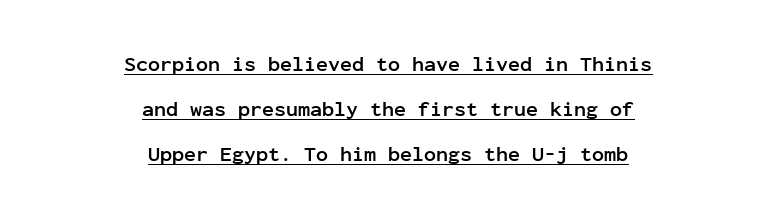
The image shows 20 px bold type, upright; set centered, loose line spacing (2.26x), normal letter spacing, underlined.
